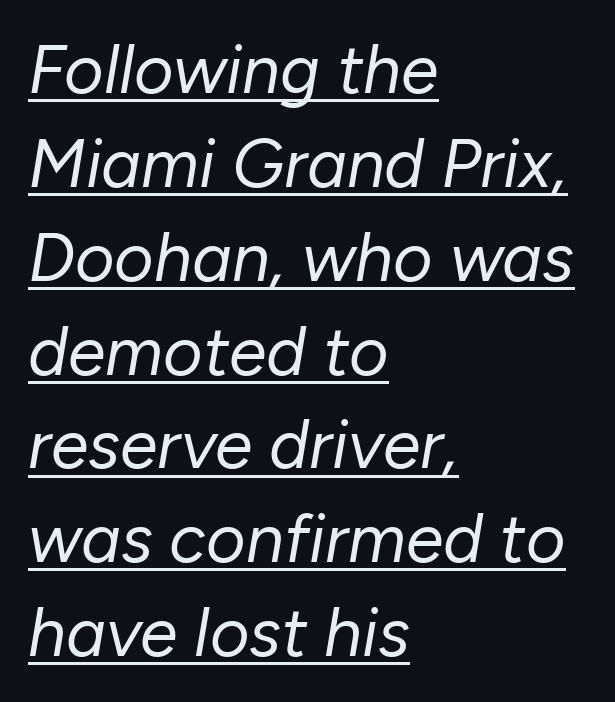
Q: Is the text bold? A: No.
Q: Is the text italic (slanted)? A: Yes, it leans right by about 10 degrees.
Q: Is the text underlined? A: Yes.
Q: How is the paragraph aligned? A: Left-aligned.
Q: Is the spacing between letters normal or unusually wide? A: Normal.
Q: Is the spacing between lines tight, normal or loose? A: Normal.
Q: Width (condensed, normal, or wide)? A: Normal.
Q: Stroke contrast? A: Low.
Q: x-height? A: Medium.
Q: Monospaced? A: No.
